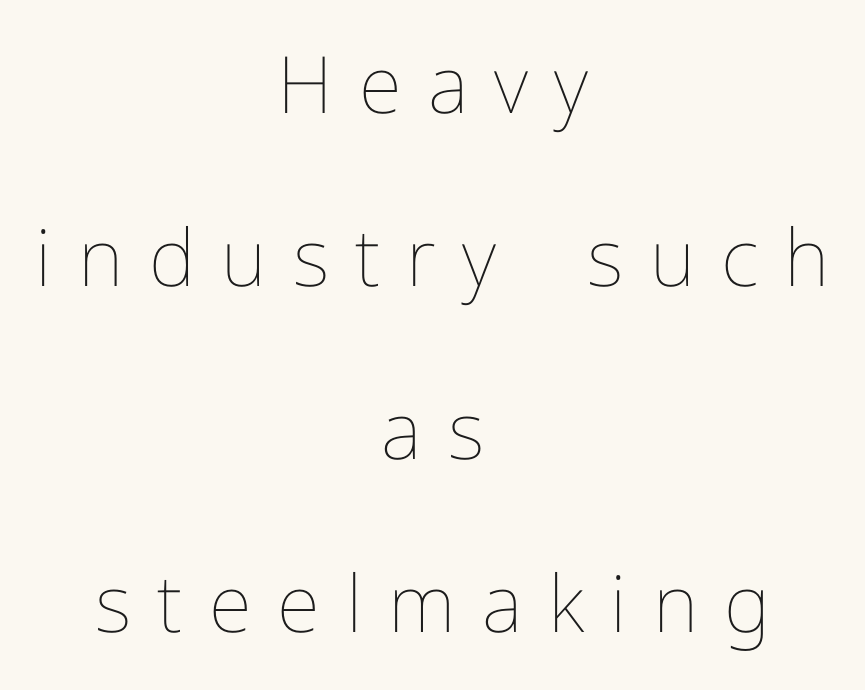
The image shows 79 px thin type, upright; set centered, loose line spacing (2.19x), unusually wide letter spacing (+0.33 em), not underlined; low stroke contrast and a medium x-height.
